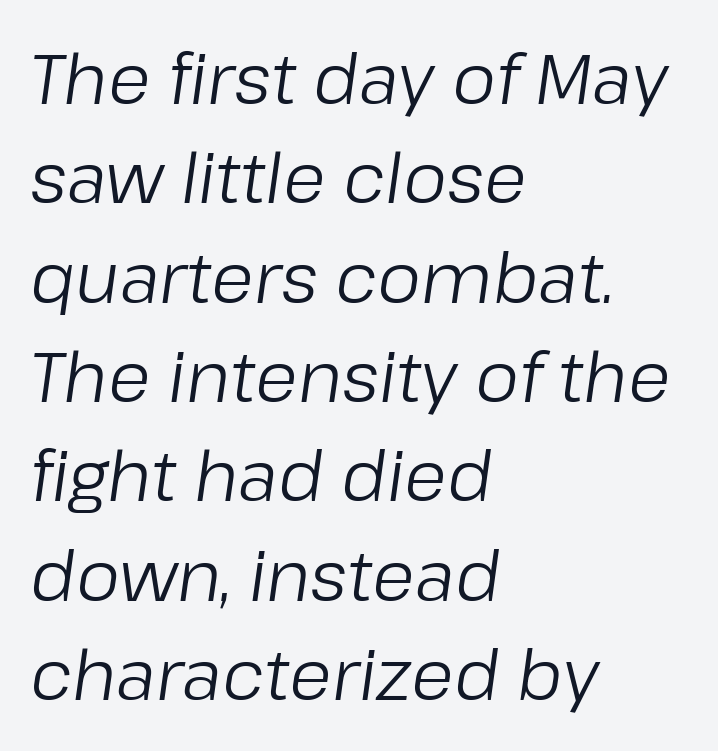
{"italic": "yes", "lean": "right", "slant_degrees": 8, "bold": "no", "weight": "regular", "width": "normal", "stroke_contrast": "low", "x_height": "medium", "monospaced": "no", "underline": "no", "align": "left", "line_spacing": "normal", "line_spacing_ratio": 1.44, "letter_spacing": "normal", "letter_spacing_em": 0.0, "glyph_px": 69}
